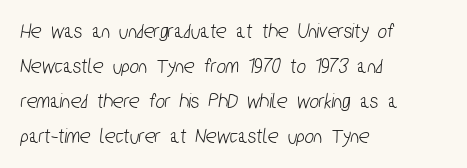
Q: Is the text underlined? A: No.
Q: How is the paragraph aligned? A: Left-aligned.
Q: Is the spacing between letters normal or unusually wide? A: Normal.
Q: Is the spacing between lines tight, normal or loose? A: Normal.
